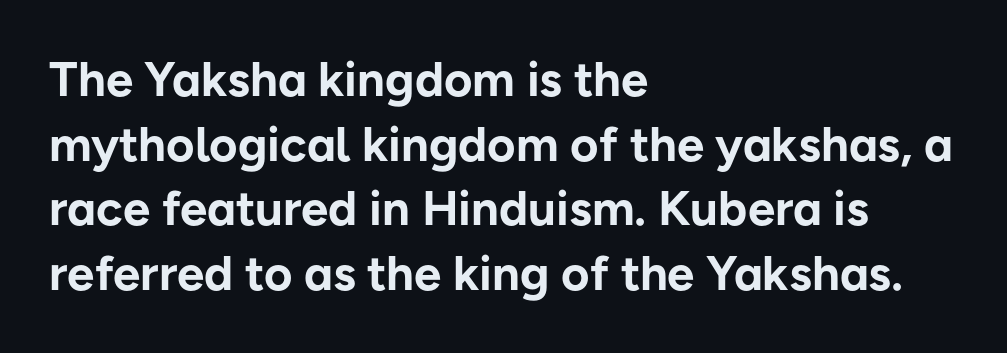
The image shows 49 px bold sans-serif type, upright; set left-aligned, normal line spacing (1.32x), normal letter spacing, not underlined; low stroke contrast and a medium x-height.
